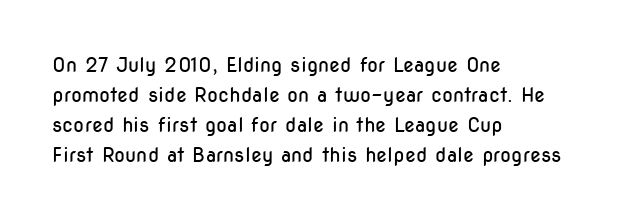
Q: Is the text bold? A: No.
Q: Is the text italic (slanted)? A: No, it is upright.
Q: Is the text underlined? A: No.
Q: How is the paragraph aligned? A: Left-aligned.
Q: Is the spacing between letters normal or unusually wide? A: Normal.
Q: Is the spacing between lines tight, normal or loose? A: Normal.
